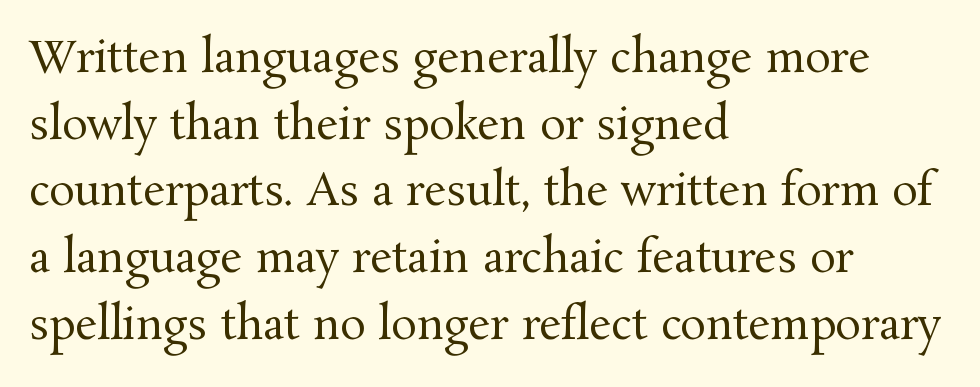
Q: Is the text bold? A: No.
Q: Is the text italic (slanted)? A: No, it is upright.
Q: Is the typeface a serif or a sans-serif typeface? A: Serif.
Q: Is the text underlined? A: No.
Q: How is the paragraph aligned? A: Left-aligned.
Q: Is the spacing between letters normal or unusually wide? A: Normal.
Q: Is the spacing between lines tight, normal or loose? A: Normal.
Q: Width (condensed, normal, or wide)? A: Normal.
Q: Stroke contrast? A: Medium.
Q: x-height? A: Medium.
Q: Monospaced? A: No.
